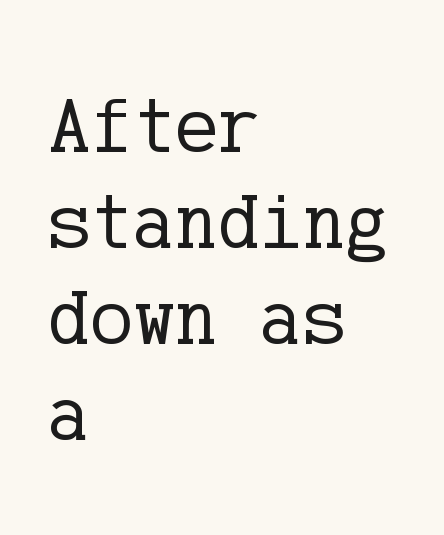
The image shows 80 px regular-weight serif type, upright; set left-aligned, line spacing 1.2x, normal letter spacing, not underlined; low stroke contrast and a medium x-height.
